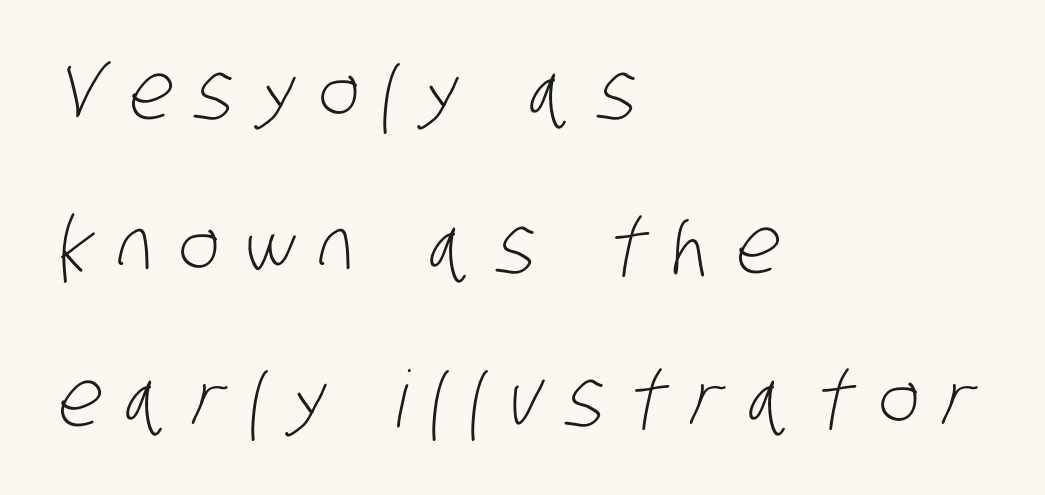
{"serif": "no", "bold": "no", "weight": "light", "width": "condensed", "stroke_contrast": "low", "x_height": "large", "monospaced": "no", "underline": "no", "align": "left", "line_spacing": "loose", "line_spacing_ratio": 1.97, "letter_spacing": "wide", "letter_spacing_em": 0.31, "glyph_px": 78}
